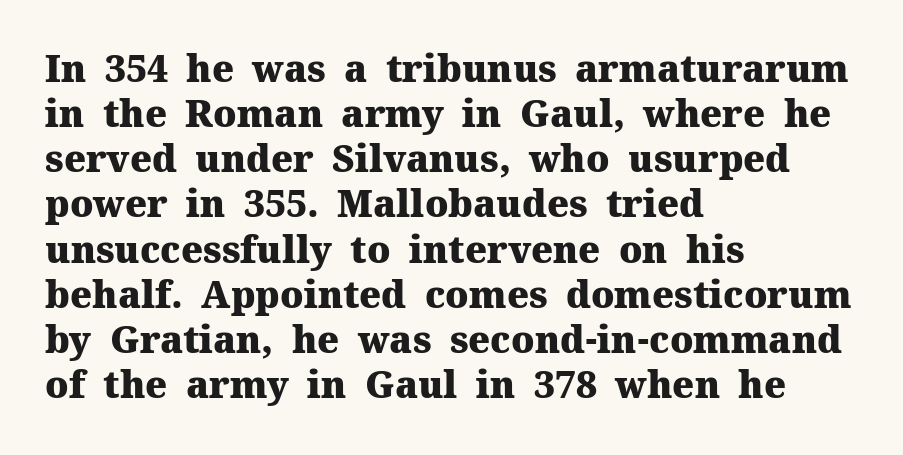
The image shows 37 px heavy serif type, upright; set left-aligned, line spacing 1.22x, normal letter spacing, not underlined; medium stroke contrast and a medium x-height.
